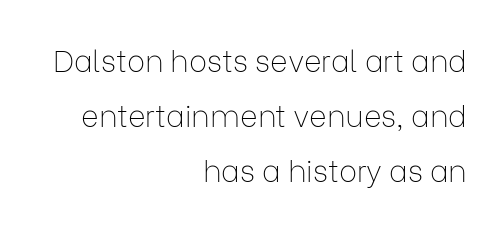
{"serif": "no", "italic": "no", "bold": "no", "weight": "thin", "width": "normal", "stroke_contrast": "low", "x_height": "medium", "monospaced": "no", "underline": "no", "align": "right", "line_spacing_ratio": 1.83, "letter_spacing": "normal", "letter_spacing_em": 0.0, "glyph_px": 30}
